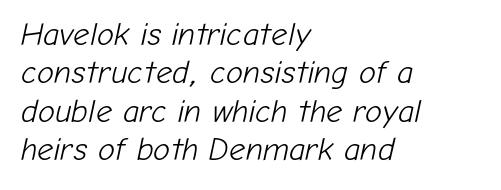
Casual observation: everything's shoved over to the left. An italicized treatment has been applied to the whole sample. Bold? No — there's no thickening of the strokes. Think of a printed novel: that variable character pitch is what you see here. The passage shown is not underscored anywhere. The passage shown has conventional tracking throughout.
